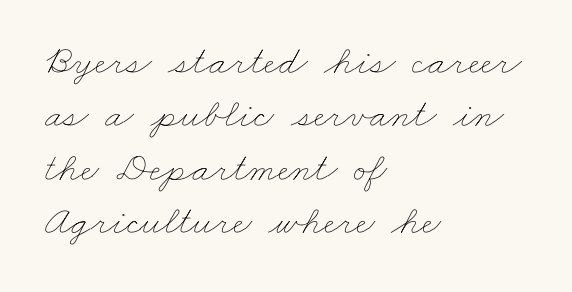
{"bold": "no", "weight": "thin", "width": "wide", "stroke_contrast": "low", "x_height": "small", "monospaced": "no", "underline": "no", "align": "left", "line_spacing": "normal", "line_spacing_ratio": 1.3, "letter_spacing": "normal", "letter_spacing_em": 0.0, "glyph_px": 41}
